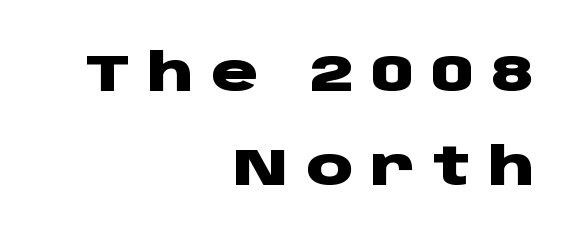
Do the characters align in a grid? No, the font is proportional. Line ends are locked; line starts wander. Compared with an ordinary text face, these strokes are far heavier — a full bold. The horizontal fit of the characters is loose and conspicuously gappy. Is there any slant? The stems are plumb.
